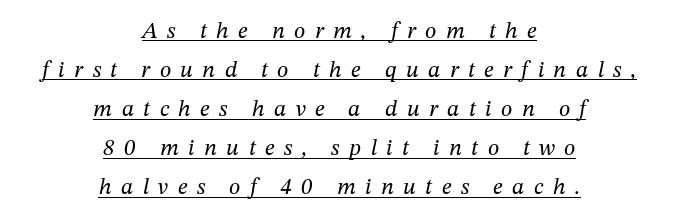
Q: Is the text bold? A: No.
Q: Is the text italic (slanted)? A: Yes, it leans right by about 12 degrees.
Q: Is the text underlined? A: Yes.
Q: How is the paragraph aligned? A: Centered.
Q: Is the spacing between letters normal or unusually wide? A: Unusually wide.
Q: Is the spacing between lines tight, normal or loose? A: Normal.
